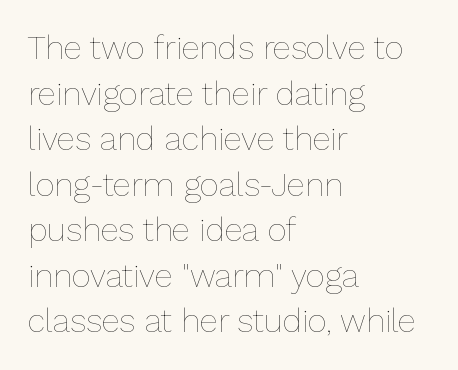
Each line starts at the same left margin while the right side varies. The foot of each line stays bare and open. Default kerning and tracking; the words read as compact shapes. In terms of posture, this sample is upright. Is this a fixed-width face? No — the glyphs have proportional, varying widths. Stroke mass is kept to a normal reading level or below.
